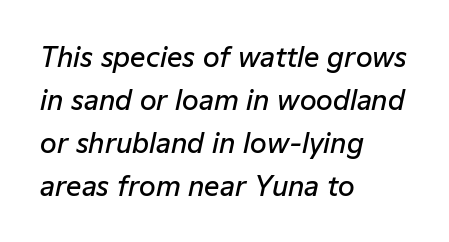
{"italic": "yes", "lean": "right", "slant_degrees": 12, "bold": "semi", "underline": "no", "align": "left", "line_spacing": "normal", "line_spacing_ratio": 1.59, "letter_spacing": "normal", "letter_spacing_em": 0.0, "glyph_px": 27}
